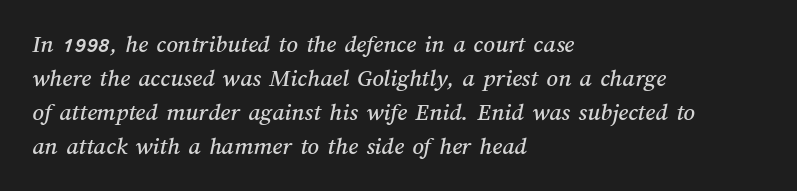
Q: Is the text underlined? A: No.
Q: How is the paragraph aligned? A: Left-aligned.
Q: Is the spacing between letters normal or unusually wide? A: Normal.
Q: Is the spacing between lines tight, normal or loose? A: Normal.
